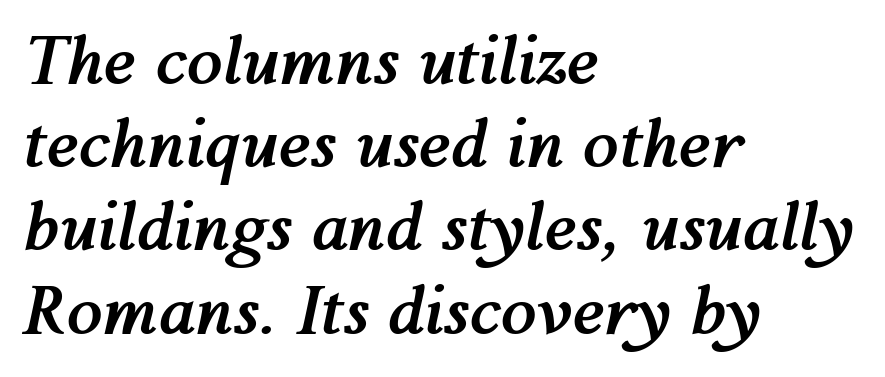
Q: Is the text bold? A: Yes.
Q: Is the text italic (slanted)? A: Yes, it leans right by about 12 degrees.
Q: Is the text underlined? A: No.
Q: How is the paragraph aligned? A: Left-aligned.
Q: Is the spacing between letters normal or unusually wide? A: Normal.
Q: Is the spacing between lines tight, normal or loose? A: Normal.
Q: Width (condensed, normal, or wide)? A: Normal.
Q: Stroke contrast? A: Medium.
Q: x-height? A: Medium.
Q: Monospaced? A: No.
